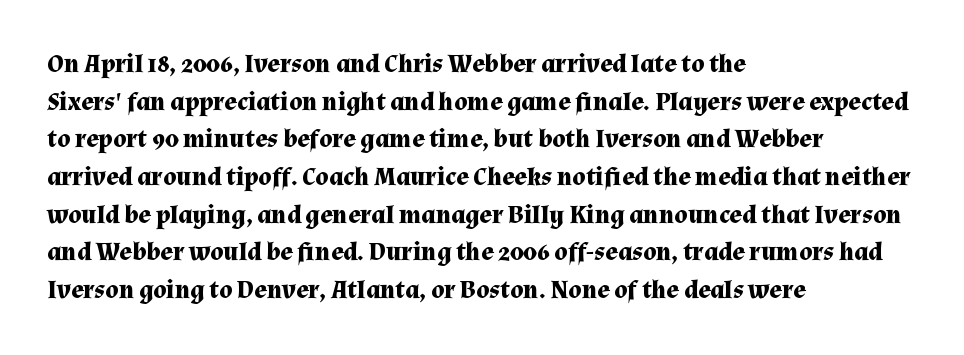
{"italic": "no", "bold": "yes", "underline": "no", "align": "left", "line_spacing": "normal", "line_spacing_ratio": 1.45, "letter_spacing": "normal", "letter_spacing_em": 0.0, "glyph_px": 26}
